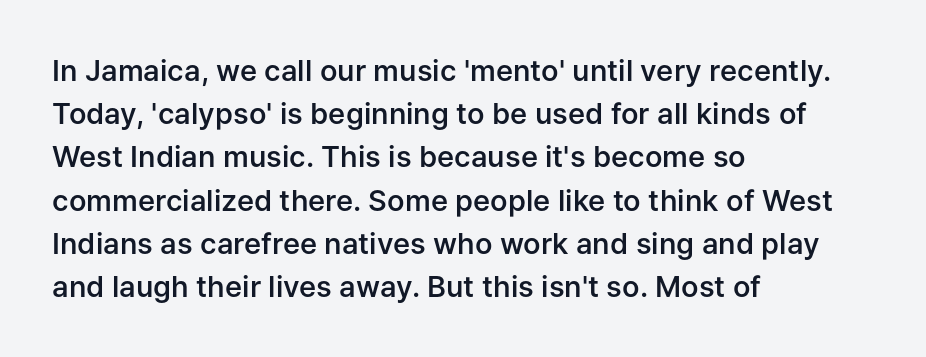
The image shows 29 px semibold sans-serif type, upright; set left-aligned, normal line spacing (1.49x), normal letter spacing, not underlined; low stroke contrast and a medium x-height.
